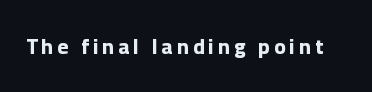
The image shows 21 px bold type, upright; set unusually wide letter spacing (+0.2 em), not underlined.
